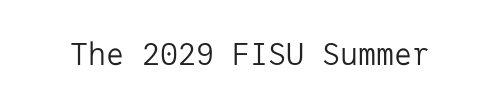
{"serif": "no", "italic": "no", "bold": "no", "weight": "regular", "width": "normal", "stroke_contrast": "low", "x_height": "medium", "monospaced": "yes", "underline": "no", "letter_spacing": "normal", "letter_spacing_em": 0.0, "glyph_px": 30}
